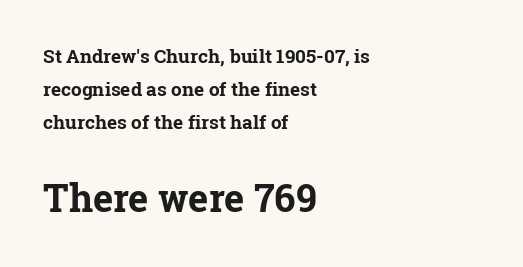
Q: Is the text bold? A: Yes.
Q: Is the text italic (slanted)? A: No, it is upright.
Q: Is the typeface a serif or a sans-serif typeface? A: Serif.
Q: Is the text underlined? A: No.
Q: How is the paragraph aligned? A: Left-aligned.
Q: Is the spacing between letters normal or unusually wide? A: Normal.
Q: Which block of text is set in a larger size, the first (top) or the second (bottom)? A: The second (bottom) one.
Q: Width (condensed, normal, or wide)? A: Normal.
Q: Stroke contrast? A: Low.
Q: x-height? A: Medium.
Q: Monospaced? A: No.
